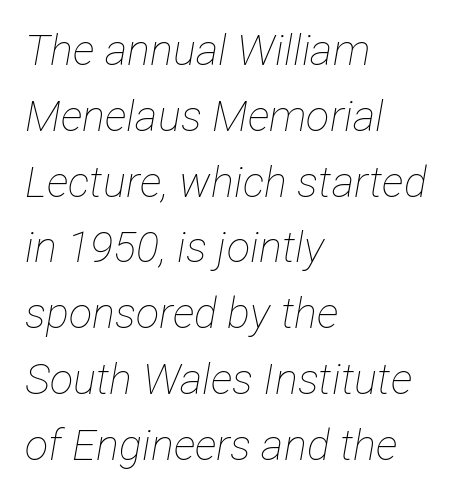
The image shows 43 px thin, condensed type, italic (leaning right); set left-aligned, normal line spacing (1.53x), normal letter spacing, not underlined; low stroke contrast and a medium x-height.
